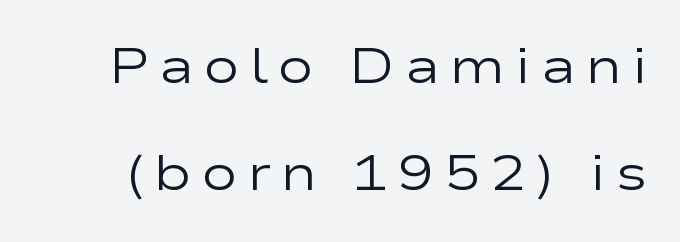
The lines are spread far apart with generous leading. To sum up the face: it is a sans, with no serifs. The zone under the glyphs is completely vacant. Designer's note — italics off, roman on. Bold? No — there's no thickening of the strokes.
